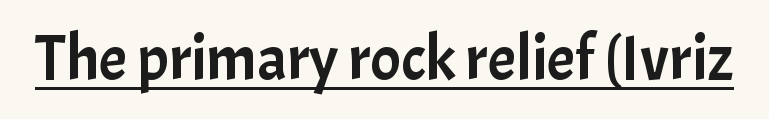
Honestly, the letter spacing is just normal — you wouldn't notice it. The font's upright variant was chosen for this text. This sample uses a sans-serif face. The lettering is marked with a stroke running underneath it. Here the designer chose a conventional face with non-uniform glyph widths.
